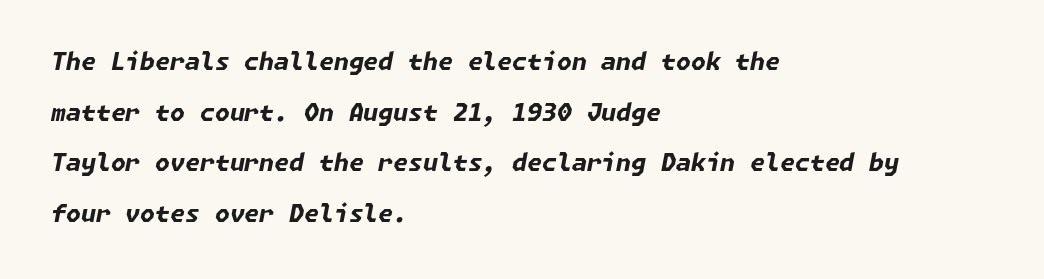
Q: Is the text bold? A: Yes.
Q: Is the text italic (slanted)? A: Yes, it leans right by about 11 degrees.
Q: Is the text underlined? A: No.
Q: How is the paragraph aligned? A: Left-aligned.
Q: Is the spacing between letters normal or unusually wide? A: Normal.
Q: Is the spacing between lines tight, normal or loose? A: Loose.
